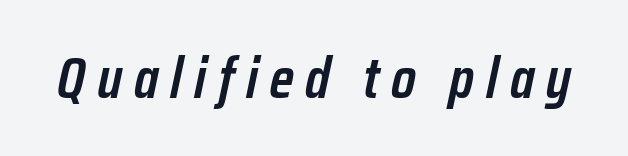
Q: Is the text bold? A: Semi-bold.
Q: Is the text italic (slanted)? A: Yes, it leans right by about 12 degrees.
Q: Is the text underlined? A: No.
Q: Is the spacing between letters normal or unusually wide? A: Unusually wide.
Q: Width (condensed, normal, or wide)? A: Condensed.
Q: Stroke contrast? A: Low.
Q: x-height? A: Medium.
Q: Monospaced? A: No.
